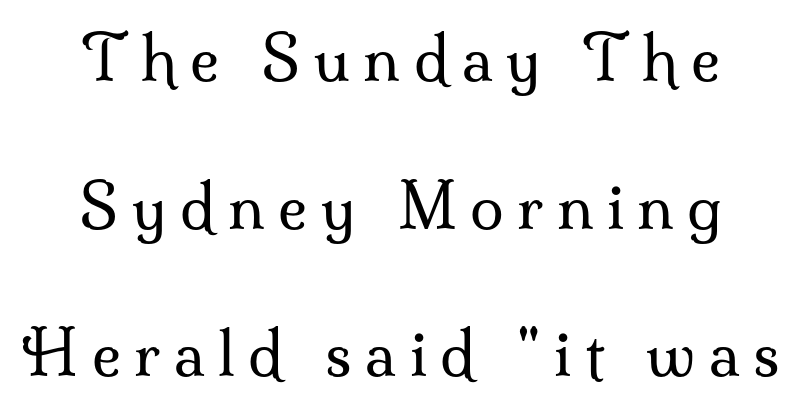
{"serif": "yes", "italic": "no", "bold": "no", "weight": "regular", "width": "normal", "stroke_contrast": "medium", "x_height": "small", "monospaced": "no", "underline": "no", "align": "center", "line_spacing": "loose", "line_spacing_ratio": 2.42, "letter_spacing": "wide", "letter_spacing_em": 0.22, "glyph_px": 61}
